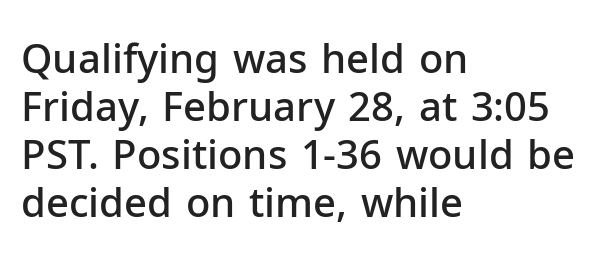
Q: Is the text bold? A: Semi-bold.
Q: Is the text italic (slanted)? A: No, it is upright.
Q: Is the typeface a serif or a sans-serif typeface? A: Sans-serif.
Q: Is the text underlined? A: No.
Q: How is the paragraph aligned? A: Left-aligned.
Q: Is the spacing between letters normal or unusually wide? A: Normal.
Q: Width (condensed, normal, or wide)? A: Normal.
Q: Stroke contrast? A: Low.
Q: x-height? A: Medium.
Q: Monospaced? A: No.
